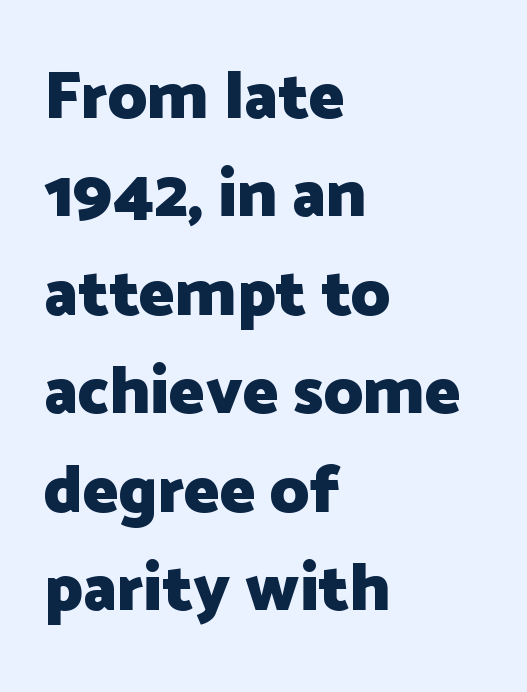
The image shows 67 px heavy sans-serif type, upright; set left-aligned, normal line spacing (1.47x), normal letter spacing, not underlined; low stroke contrast and a medium x-height.
